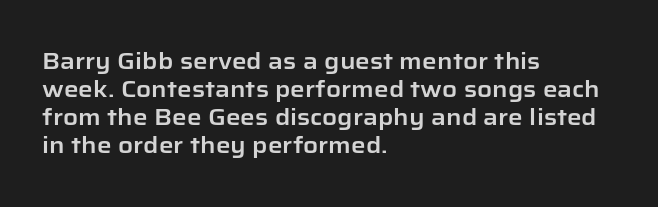
Q: Is the text italic (slanted)? A: No, it is upright.
Q: Is the text underlined? A: No.
Q: How is the paragraph aligned? A: Left-aligned.
Q: Is the spacing between letters normal or unusually wide? A: Normal.
